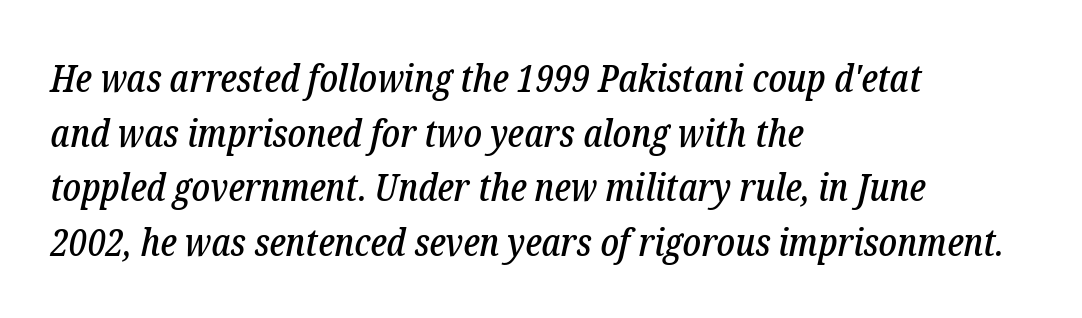
Q: Is the text italic (slanted)? A: Yes, it leans right by about 12 degrees.
Q: Is the typeface a serif or a sans-serif typeface? A: Serif.
Q: Is the text underlined? A: No.
Q: How is the paragraph aligned? A: Left-aligned.
Q: Is the spacing between letters normal or unusually wide? A: Normal.
Q: Is the spacing between lines tight, normal or loose? A: Normal.
Q: Width (condensed, normal, or wide)? A: Condensed.
Q: Stroke contrast? A: Low.
Q: x-height? A: Medium.
Q: Monospaced? A: No.
